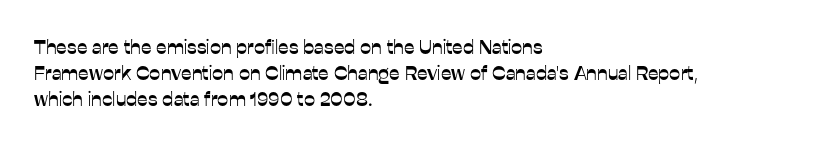
{"italic": "no", "underline": "no", "align": "left", "line_spacing": "normal", "line_spacing_ratio": 1.31, "letter_spacing": "normal", "letter_spacing_em": 0.0, "glyph_px": 20}
